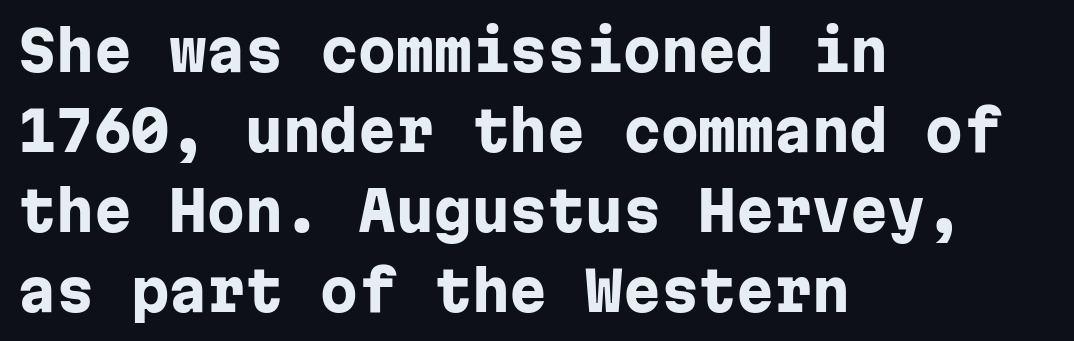
The image shows 54 px heavy sans-serif type, upright, monospaced; set left-aligned, normal line spacing (1.48x), normal letter spacing, not underlined; low stroke contrast and a medium x-height.
